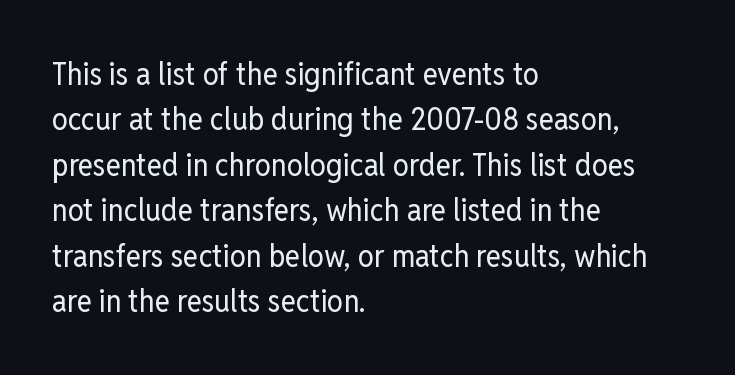
What's the leading like? Ordinary, nothing unusual. Students, note that the glyphs here touch the page at normal intervals. One-word summary of the alignment: left. Nope, not italic — everything's standing straight. The rendering uses natural spacing where letterforms have individual widths.
